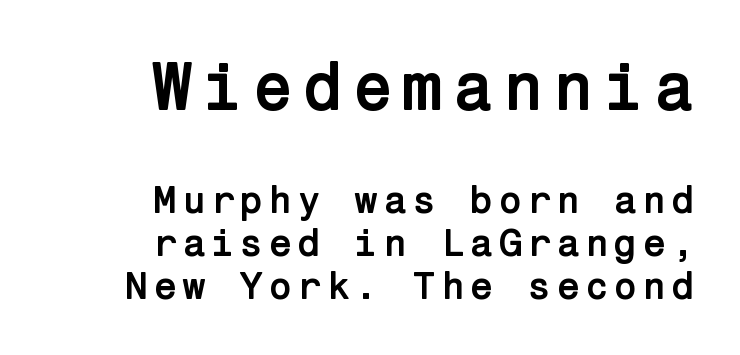
{"serif": "no", "italic": "no", "bold": "yes", "weight": "semibold", "width": "normal", "stroke_contrast": "low", "x_height": "medium", "underline": "no", "align": "right", "line_spacing": "tight", "line_spacing_ratio": 1.11, "larger_block": "first", "size_ratio": 1.74, "glyph_px": 68}
